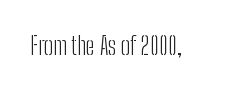
Q: Is the text bold? A: No.
Q: Is the text italic (slanted)? A: No, it is upright.
Q: Is the text underlined? A: No.
Q: Is the spacing between letters normal or unusually wide? A: Normal.
